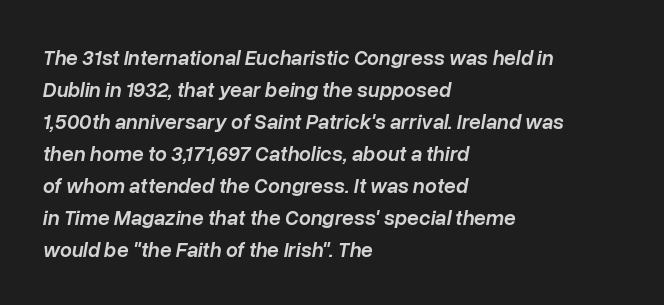
Q: Is the text bold? A: Semi-bold.
Q: Is the text italic (slanted)? A: Yes, it leans right by about 10 degrees.
Q: Is the text underlined? A: No.
Q: How is the paragraph aligned? A: Left-aligned.
Q: Is the spacing between letters normal or unusually wide? A: Normal.
Q: Is the spacing between lines tight, normal or loose? A: Normal.
